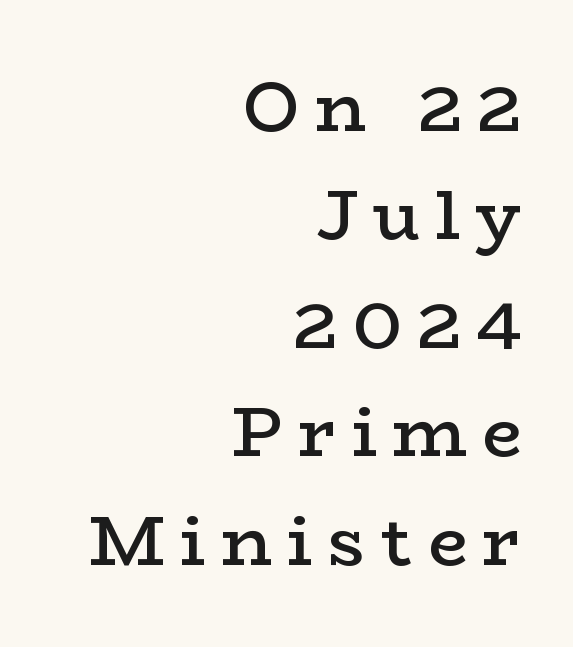
The image shows 70 px semibold, wide serif type, upright; set right-aligned, normal line spacing (1.55x), unusually wide letter spacing (+0.22 em), not underlined; low stroke contrast and a medium x-height.
